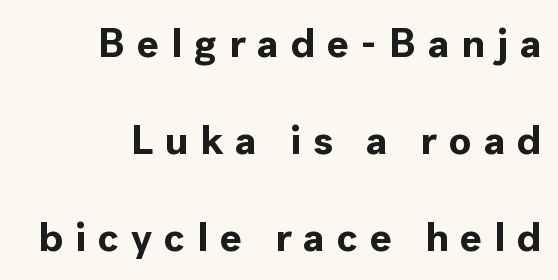
Q: Is the text bold? A: Yes.
Q: Is the text italic (slanted)? A: No, it is upright.
Q: Is the typeface a serif or a sans-serif typeface? A: Sans-serif.
Q: Is the text underlined? A: No.
Q: How is the paragraph aligned? A: Right-aligned.
Q: Is the spacing between letters normal or unusually wide? A: Unusually wide.
Q: Is the spacing between lines tight, normal or loose? A: Loose.
Q: Width (condensed, normal, or wide)? A: Normal.
Q: x-height? A: Medium.
Q: Monospaced? A: No.
